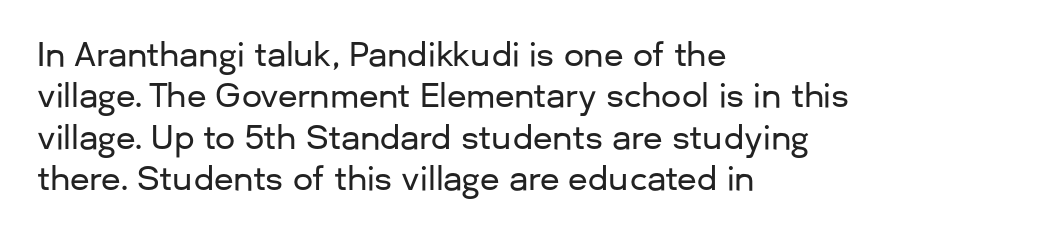
{"serif": "no", "italic": "no", "width": "normal", "stroke_contrast": "low", "x_height": "medium", "monospaced": "no", "underline": "no", "align": "left", "line_spacing": "normal", "line_spacing_ratio": 1.29, "letter_spacing": "normal", "letter_spacing_em": 0.0, "glyph_px": 32}
